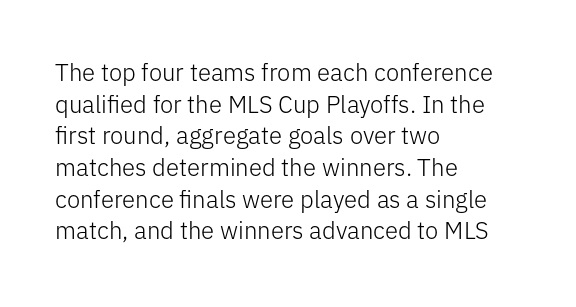
Q: Is the text bold? A: No.
Q: Is the text italic (slanted)? A: No, it is upright.
Q: Is the text underlined? A: No.
Q: How is the paragraph aligned? A: Left-aligned.
Q: Is the spacing between letters normal or unusually wide? A: Normal.
Q: Is the spacing between lines tight, normal or loose? A: Normal.
